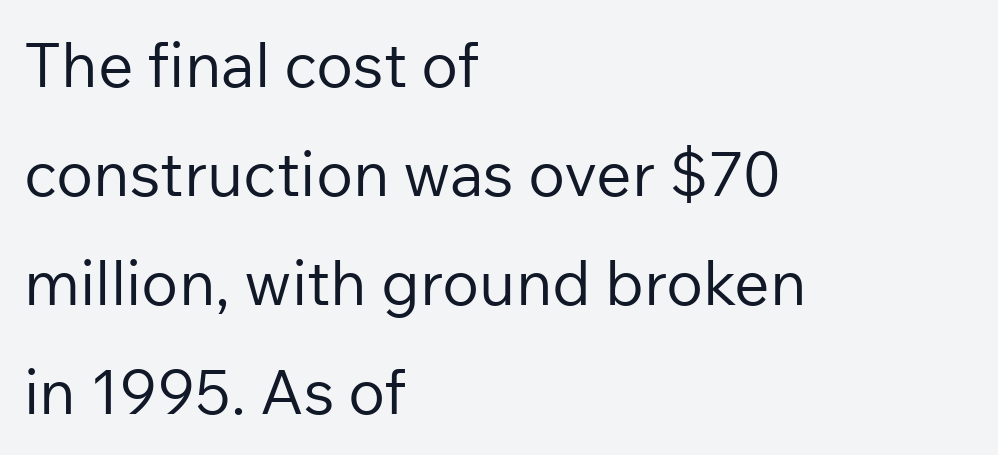
The face used here is a sans, in the tradition of grotesques and geometrics. Is this a heavy cut? Hardly; it is regular or lighter. Compared with a centered layout, this one pins lines to the left instead. Quick note: not italic, upright.
